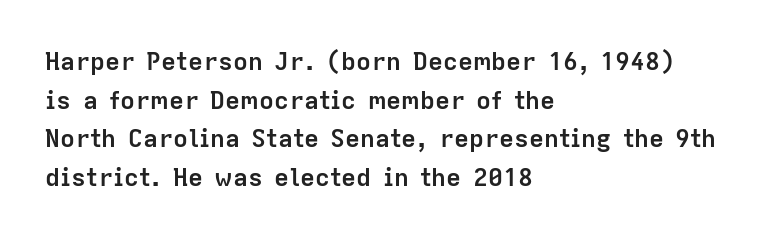
The image shows 25 px bold type, upright; set left-aligned, normal line spacing (1.55x), normal letter spacing, not underlined.
